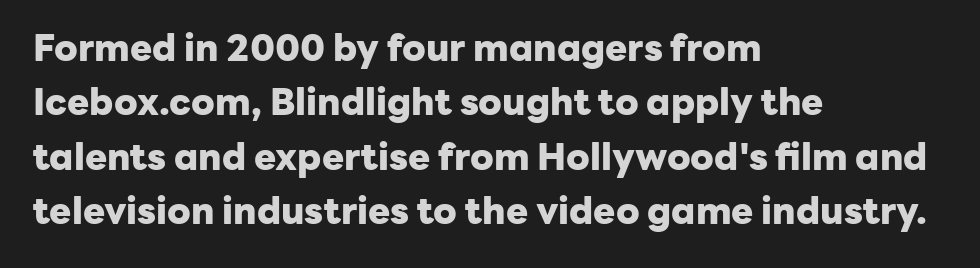
Every letter is thick-stroked: bold, no question. Think of a printed novel: that variable character pitch is what you see here. Is the letter spacing exaggerated? No — it looks like the ordinary default. A typesetter would label this face a sans. Normally led — the rows are evenly, conventionally spaced.
